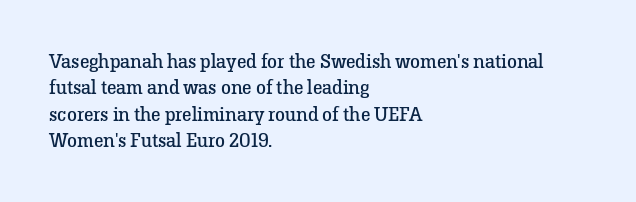
{"italic": "no", "bold": "no", "underline": "no", "align": "left", "line_spacing": "normal", "line_spacing_ratio": 1.32, "letter_spacing": "normal", "letter_spacing_em": 0.0, "glyph_px": 20}
